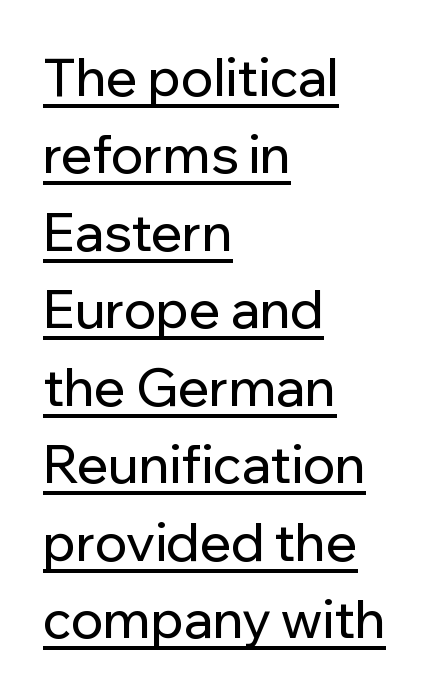
Q: Is the text italic (slanted)? A: No, it is upright.
Q: Is the typeface a serif or a sans-serif typeface? A: Sans-serif.
Q: Is the text underlined? A: Yes.
Q: How is the paragraph aligned? A: Left-aligned.
Q: Is the spacing between letters normal or unusually wide? A: Normal.
Q: Is the spacing between lines tight, normal or loose? A: Normal.
Q: Width (condensed, normal, or wide)? A: Normal.
Q: Stroke contrast? A: Low.
Q: x-height? A: Medium.
Q: Monospaced? A: No.
